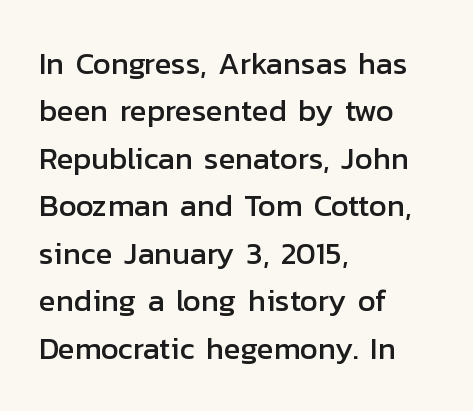
The image shows 31 px sans-serif type, upright; set left-aligned, normal line spacing (1.53x), normal letter spacing, not underlined; low stroke contrast and a medium x-height.
